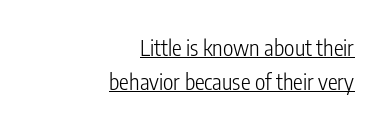
Does the leading feel generous? No, just average. Characters follow at the spacing the type designer built in. Visually the block forms a straight wall on the right and a jagged coastline on the left. The lettering stays uniformly vertical, giving the passage a roman look. The strokes carry an ordinary text weight at most.
